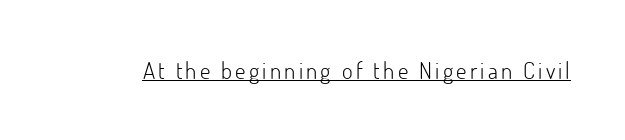
{"italic": "no", "bold": "no", "underline": "yes", "glyph_px": 23}
